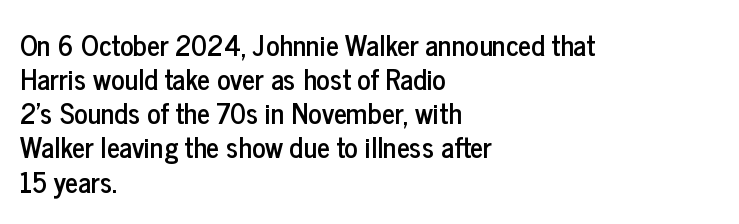
{"serif": "no", "italic": "no", "width": "condensed", "stroke_contrast": "low", "x_height": "medium", "monospaced": "no", "underline": "no", "align": "left", "line_spacing_ratio": 1.22, "letter_spacing": "normal", "letter_spacing_em": 0.0, "glyph_px": 28}
